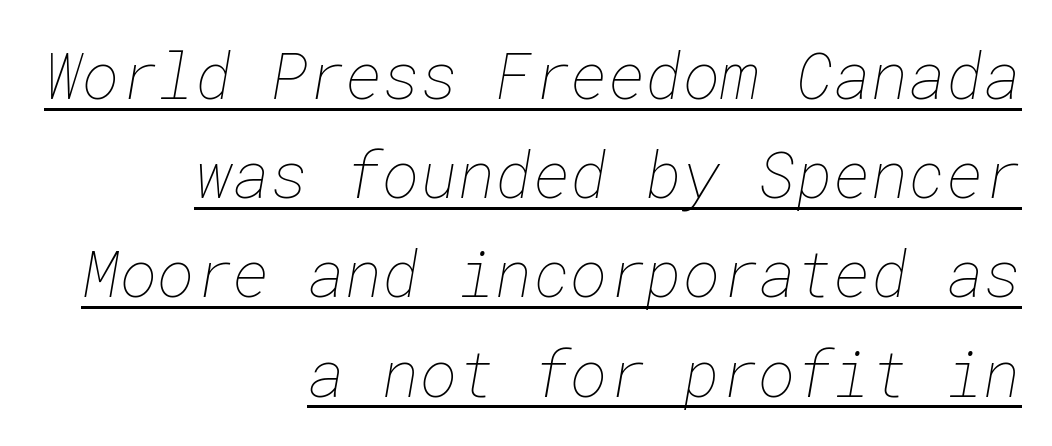
The image shows 64 px thin type; set right-aligned, normal line spacing (1.55x), normal letter spacing, underlined; low stroke contrast and a medium x-height.
